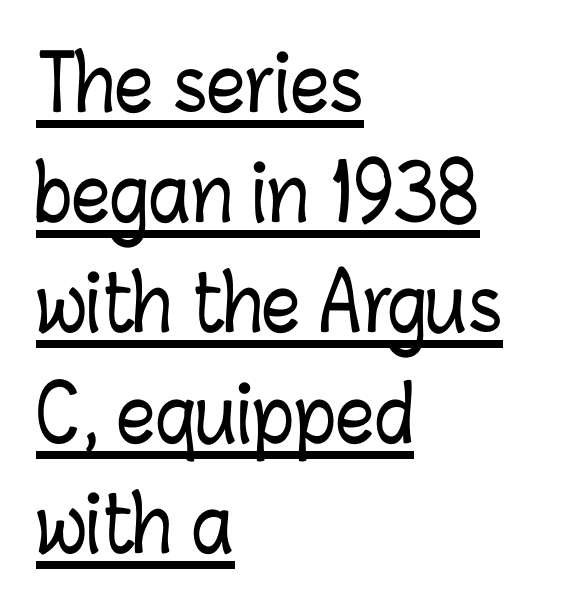
{"italic": "no", "width": "condensed", "stroke_contrast": "low", "x_height": "medium", "monospaced": "no", "underline": "yes", "align": "left", "line_spacing": "normal", "line_spacing_ratio": 1.45, "letter_spacing": "normal", "letter_spacing_em": 0.0, "glyph_px": 76}
